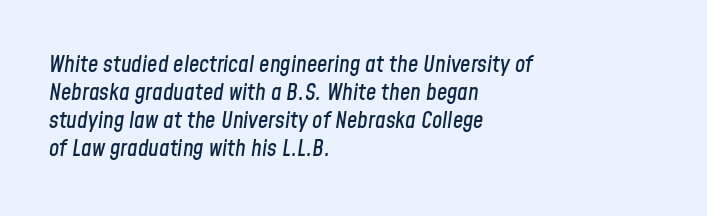
Horizontal alignment here is leftward, the default for most running prose. These lines keep a tight, regular rhythm from letter to letter. Clear beneath every line of the passage. If you drew a line through each stem, it would be angled.
